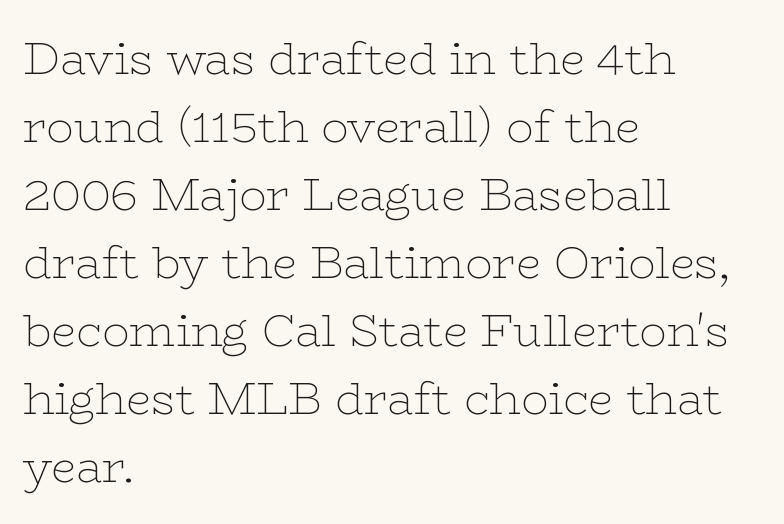
The image shows 45 px thin, wide serif type, upright; set left-aligned, normal line spacing (1.51x), normal letter spacing, not underlined; low stroke contrast and a medium x-height.
